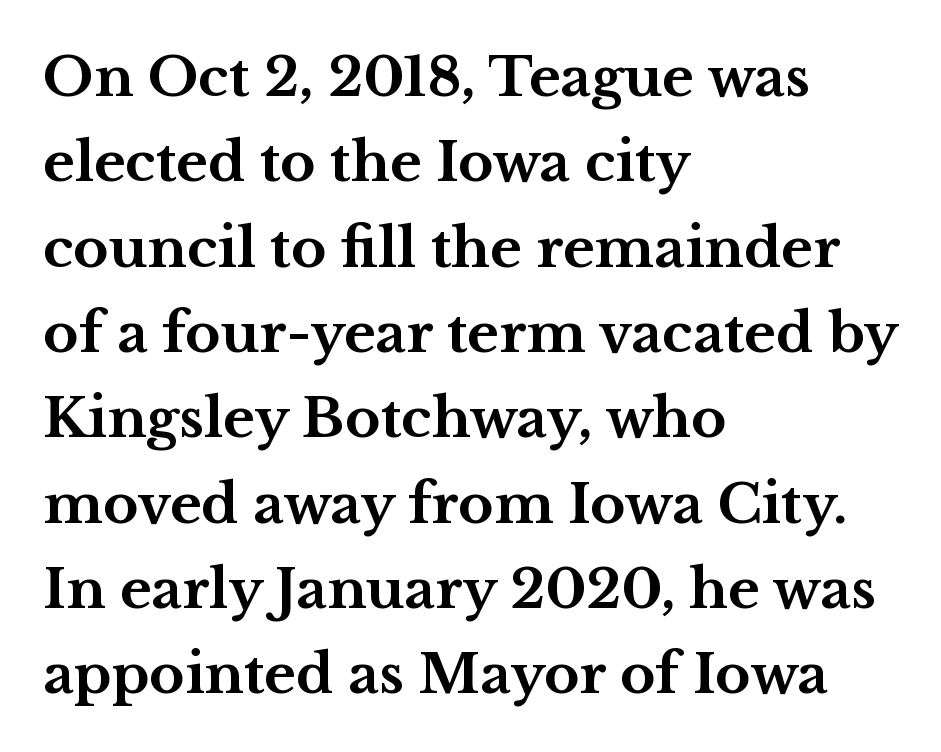
The image shows 54 px bold, wide serif type, upright; set left-aligned, normal line spacing (1.58x), normal letter spacing, not underlined; medium stroke contrast and a medium x-height.
